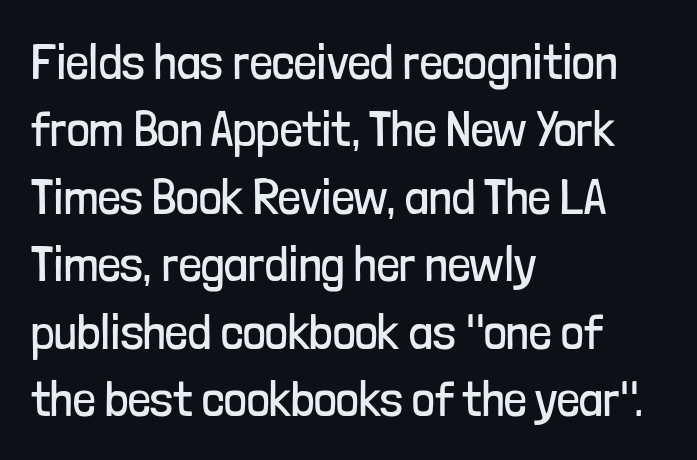
How are the letters spaced? Ordinarily, with no added tracking. Characters remain perfectly vertical along every line. Do the characters align in a grid? No, the font is proportional. The line-height multiplier appears to be the usual default.
